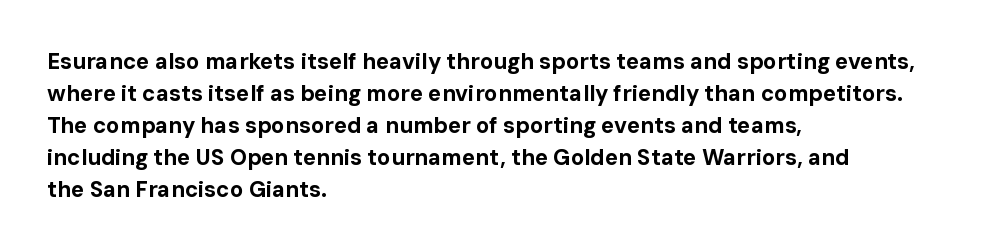
Q: Is the text bold? A: Yes.
Q: Is the text italic (slanted)? A: No, it is upright.
Q: Is the text underlined? A: No.
Q: How is the paragraph aligned? A: Left-aligned.
Q: Is the spacing between letters normal or unusually wide? A: Normal.
Q: Is the spacing between lines tight, normal or loose? A: Normal.
